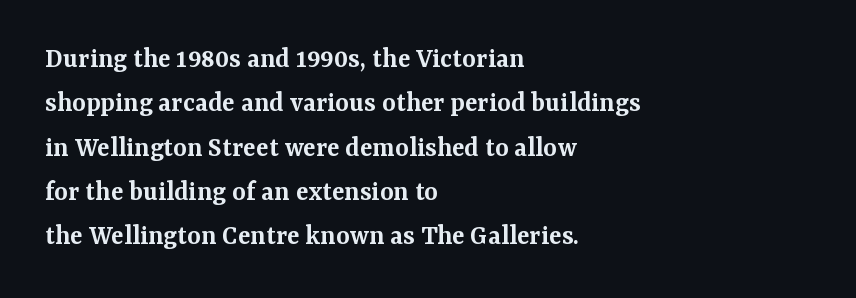
You could not count columns in this text — the font is proportionally spaced. Strokes here are thickened, but only to semibold level. To sum up the face: it has serifs. Standard letterfit; no display-style spreading of the glyphs. This rendering features lettering with no underline.
